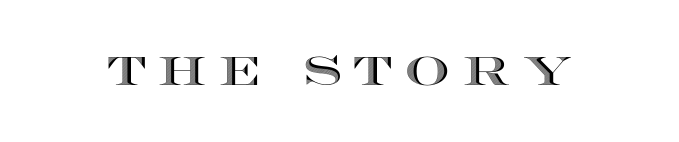
Q: Is the text italic (slanted)? A: No, it is upright.
Q: Is the text underlined? A: No.
Q: Is the spacing between letters normal or unusually wide? A: Unusually wide.
Q: Width (condensed, normal, or wide)? A: Wide.
Q: x-height? A: Large.
Q: Monospaced? A: No.
